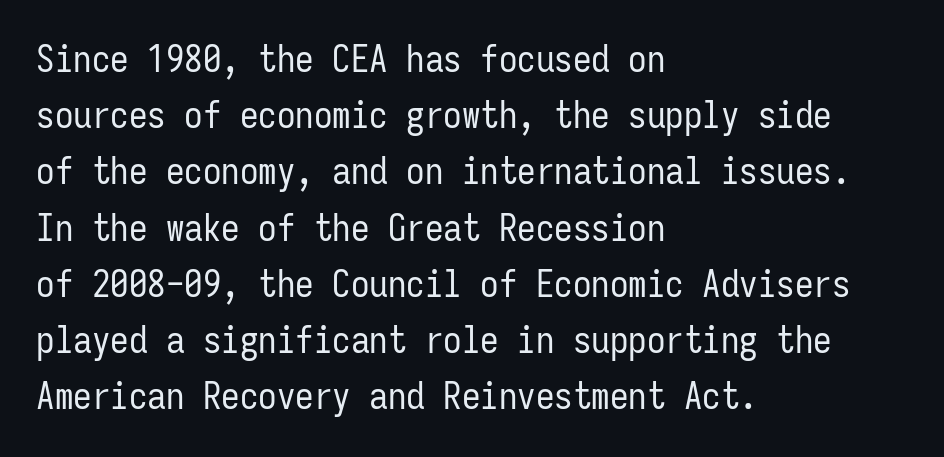
Q: Is the text bold? A: No.
Q: Is the text italic (slanted)? A: No, it is upright.
Q: Is the typeface a serif or a sans-serif typeface? A: Sans-serif.
Q: Is the text underlined? A: No.
Q: How is the paragraph aligned? A: Left-aligned.
Q: Is the spacing between letters normal or unusually wide? A: Normal.
Q: Is the spacing between lines tight, normal or loose? A: Normal.
Q: Width (condensed, normal, or wide)? A: Condensed.
Q: Stroke contrast? A: Low.
Q: x-height? A: Medium.
Q: Monospaced? A: Yes.
